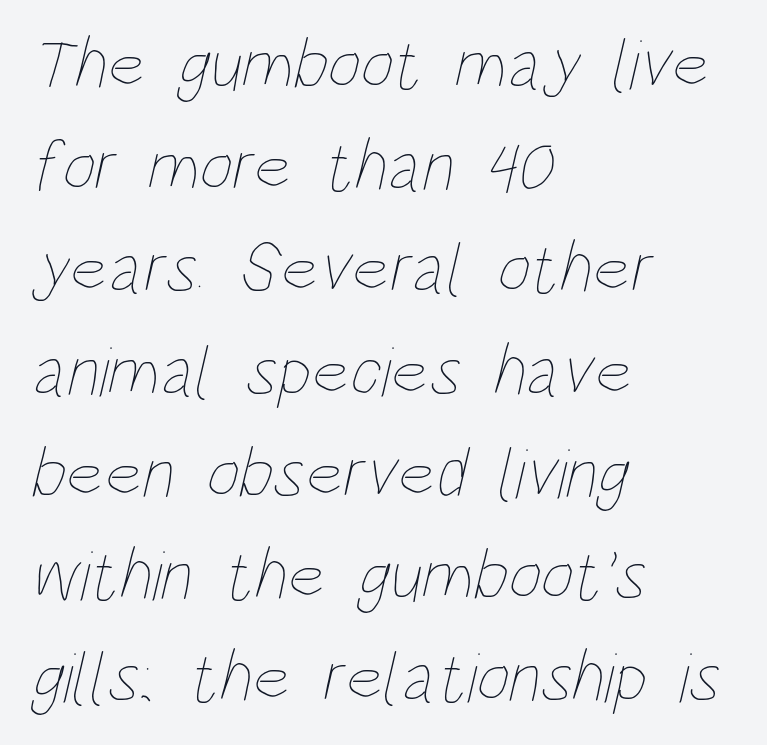
{"bold": "no", "weight": "thin", "width": "condensed", "stroke_contrast": "low", "x_height": "large", "monospaced": "no", "underline": "no", "align": "left", "line_spacing": "normal", "line_spacing_ratio": 1.42, "letter_spacing": "normal", "letter_spacing_em": 0.0, "glyph_px": 72}
